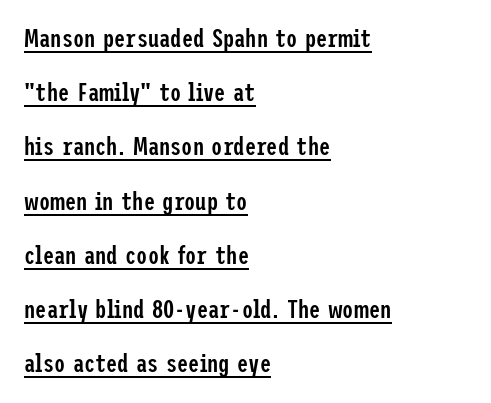
Q: Is the text bold? A: Semi-bold.
Q: Is the text italic (slanted)? A: No, it is upright.
Q: Is the text underlined? A: Yes.
Q: How is the paragraph aligned? A: Left-aligned.
Q: Is the spacing between letters normal or unusually wide? A: Normal.
Q: Is the spacing between lines tight, normal or loose? A: Loose.
